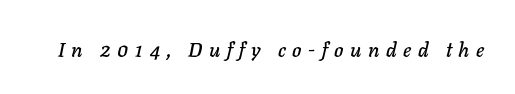
{"italic": "yes", "lean": "right", "slant_degrees": 11, "underline": "no", "letter_spacing": "wide", "letter_spacing_em": 0.33, "glyph_px": 20}
